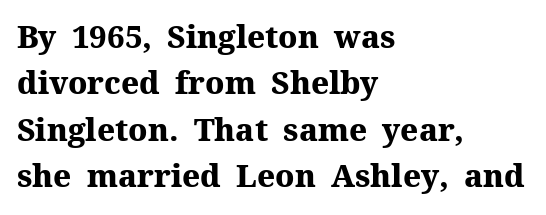
The image shows 31 px heavy serif type, upright; set left-aligned, normal line spacing (1.5x), normal letter spacing, not underlined; medium stroke contrast and a medium x-height.
